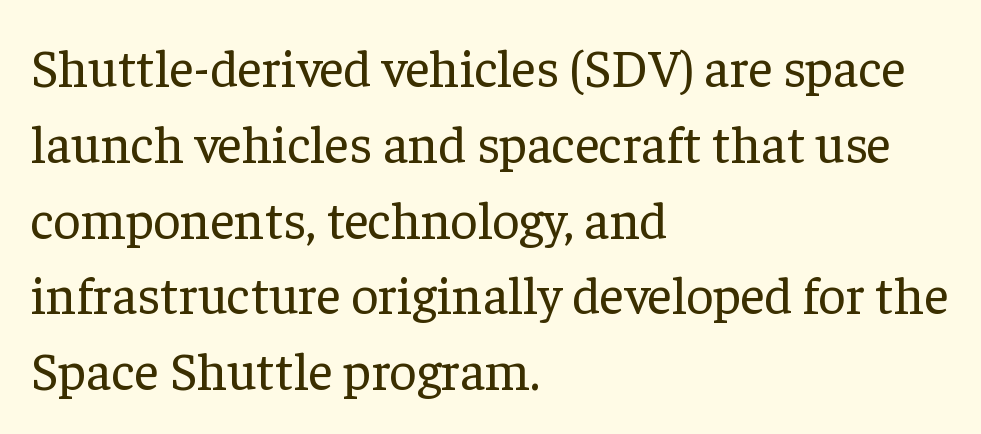
Q: Is the text bold? A: No.
Q: Is the text italic (slanted)? A: No, it is upright.
Q: Is the typeface a serif or a sans-serif typeface? A: Serif.
Q: Is the text underlined? A: No.
Q: How is the paragraph aligned? A: Left-aligned.
Q: Is the spacing between letters normal or unusually wide? A: Normal.
Q: Is the spacing between lines tight, normal or loose? A: Normal.
Q: Width (condensed, normal, or wide)? A: Normal.
Q: Stroke contrast? A: Low.
Q: x-height? A: Medium.
Q: Monospaced? A: No.
